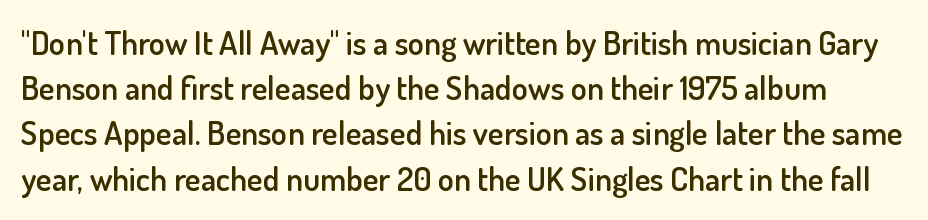
Q: Is the text bold? A: Semi-bold.
Q: Is the text italic (slanted)? A: No, it is upright.
Q: Is the typeface a serif or a sans-serif typeface? A: Sans-serif.
Q: Is the text underlined? A: No.
Q: Is the spacing between letters normal or unusually wide? A: Normal.
Q: Is the spacing between lines tight, normal or loose? A: Normal.
Q: Width (condensed, normal, or wide)? A: Normal.
Q: Stroke contrast? A: Low.
Q: x-height? A: Small.
Q: Monospaced? A: No.
